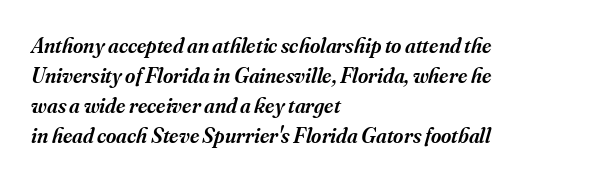
Check under the words: just untouched page. Regular leading. Does the copy run flush right? No — it runs flush left. Compared with an ordinary text face, these strokes are moderately heavier — a semibold. In terms of letterspacing, this is plain default setting.
